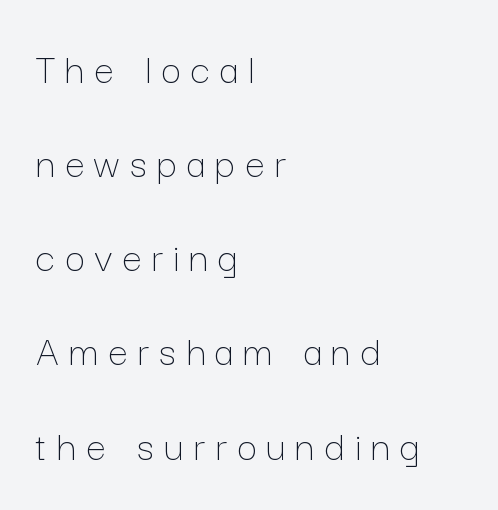
The rendering uses natural spacing where letterforms have individual widths. Horizontal bands of white between lines are thick stripes. Visually the block forms a straight wall on the left and a jagged coastline on the right. Vertical stems look standard width or narrower in stroke. Is the letter spacing exaggerated? Yes — the characters are pushed far apart. Notice how the stems are strictly vertical — no italics here.
